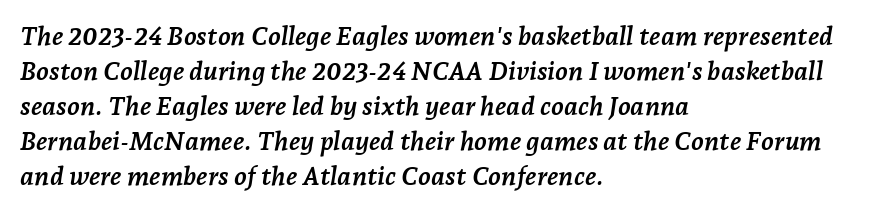
The image shows 26 px bold type, italic (leaning right); set left-aligned, normal line spacing (1.35x), normal letter spacing, not underlined.
